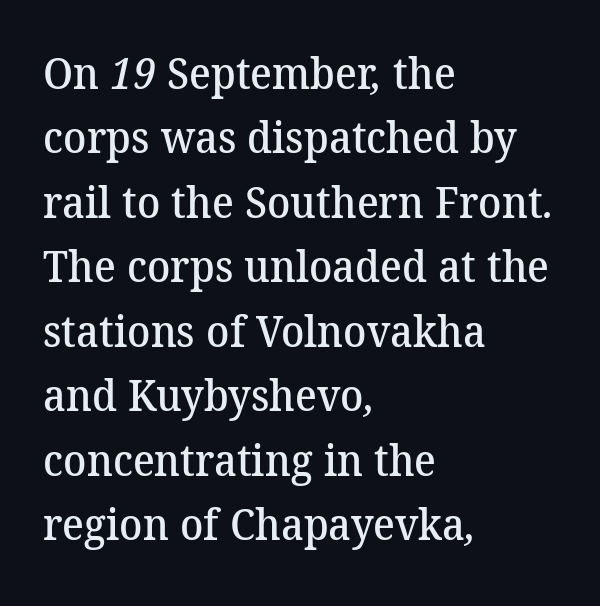
Q: Is the text bold? A: Semi-bold.
Q: Is the typeface a serif or a sans-serif typeface? A: Serif.
Q: Is the text underlined? A: No.
Q: How is the paragraph aligned? A: Left-aligned.
Q: Is the spacing between letters normal or unusually wide? A: Normal.
Q: Is the spacing between lines tight, normal or loose? A: Normal.
Q: Width (condensed, normal, or wide)? A: Normal.
Q: Stroke contrast? A: Medium.
Q: x-height? A: Medium.
Q: Monospaced? A: No.
